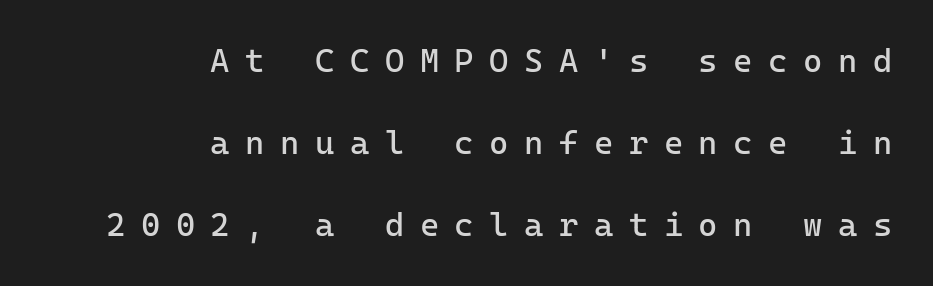
Q: Is the text bold? A: No.
Q: Is the text italic (slanted)? A: No, it is upright.
Q: Is the typeface a serif or a sans-serif typeface? A: Sans-serif.
Q: Is the text underlined? A: No.
Q: How is the paragraph aligned? A: Right-aligned.
Q: Is the spacing between letters normal or unusually wide? A: Unusually wide.
Q: Is the spacing between lines tight, normal or loose? A: Loose.
Q: Width (condensed, normal, or wide)? A: Normal.
Q: Stroke contrast? A: Low.
Q: x-height? A: Medium.
Q: Monospaced? A: Yes.
